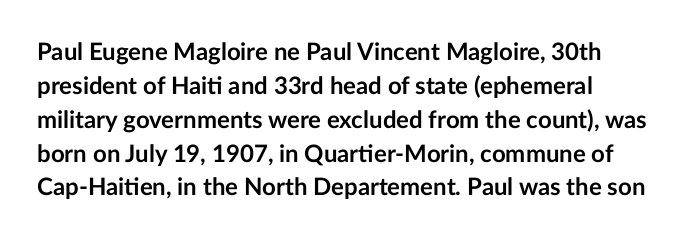
{"italic": "no", "bold": "yes", "underline": "no", "align": "left", "line_spacing": "normal", "line_spacing_ratio": 1.41, "letter_spacing": "normal", "letter_spacing_em": 0.0, "glyph_px": 24}
